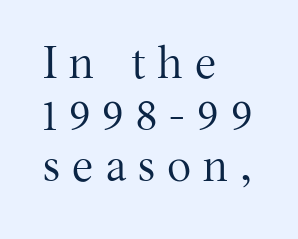
Q: Is the text bold? A: No.
Q: Is the text italic (slanted)? A: No, it is upright.
Q: Is the typeface a serif or a sans-serif typeface? A: Serif.
Q: Is the text underlined? A: No.
Q: How is the paragraph aligned? A: Left-aligned.
Q: Is the spacing between letters normal or unusually wide? A: Unusually wide.
Q: Is the spacing between lines tight, normal or loose? A: Tight.
Q: Width (condensed, normal, or wide)? A: Normal.
Q: Stroke contrast? A: Medium.
Q: x-height? A: Medium.
Q: Monospaced? A: No.
